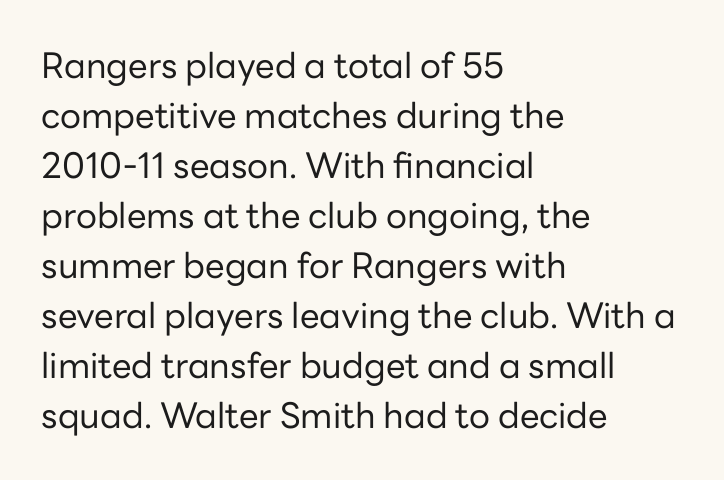
Q: Is the text bold? A: No.
Q: Is the text italic (slanted)? A: No, it is upright.
Q: Is the typeface a serif or a sans-serif typeface? A: Sans-serif.
Q: Is the text underlined? A: No.
Q: How is the paragraph aligned? A: Left-aligned.
Q: Is the spacing between letters normal or unusually wide? A: Normal.
Q: Is the spacing between lines tight, normal or loose? A: Normal.
Q: Width (condensed, normal, or wide)? A: Normal.
Q: Stroke contrast? A: Low.
Q: x-height? A: Medium.
Q: Monospaced? A: No.
